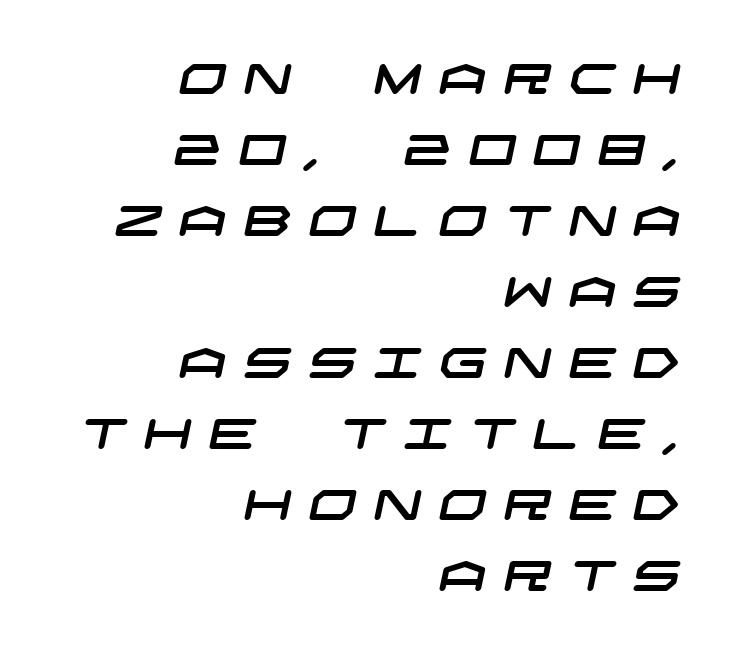
The image shows 42 px wide sans-serif type; set right-aligned, normal line spacing (1.69x), unusually wide letter spacing (+0.41 em), not underlined; low stroke contrast and a large x-height.
